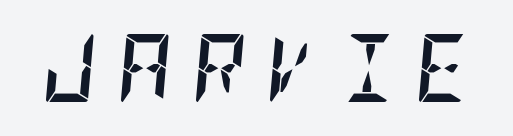
Q: Is the text bold? A: Yes.
Q: Is the text italic (slanted)? A: Yes, it leans right by about 5 degrees.
Q: Is the text underlined? A: No.
Q: Is the spacing between letters normal or unusually wide? A: Unusually wide.
Q: Width (condensed, normal, or wide)? A: Condensed.
Q: Stroke contrast? A: Low.
Q: x-height? A: Large.
